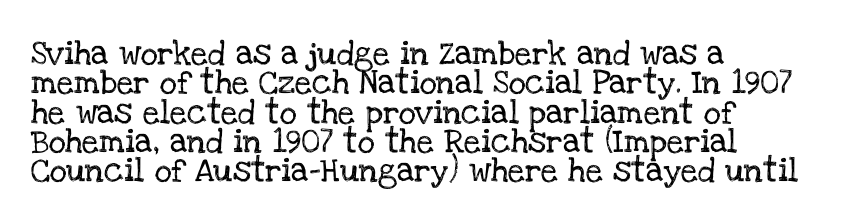
The image shows 24 px text type, upright; set left-aligned, line spacing 1.22x, normal letter spacing, not underlined.
